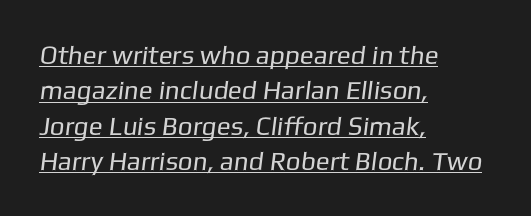
The image shows 26 px text type; set left-aligned, normal line spacing (1.36x), normal letter spacing, underlined.
